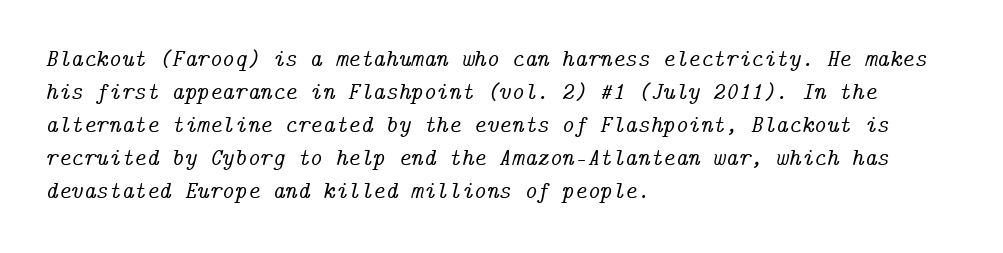
The image shows 24 px text type, italic (leaning right); set left-aligned, normal line spacing (1.37x), normal letter spacing, not underlined.
